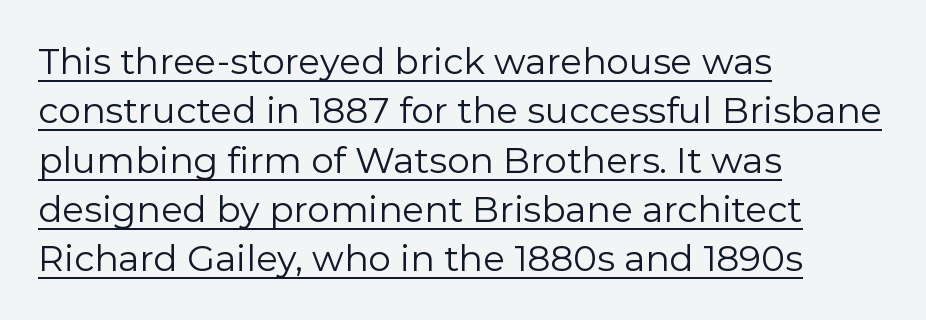
Character widths vary here, with narrow letters taking less room than wide ones. Descenders here cross a horizontal rule under the line. Successive baselines arrive at the customary interval. Teacher's note: observe the even left margin — that is flush-left alignment.
